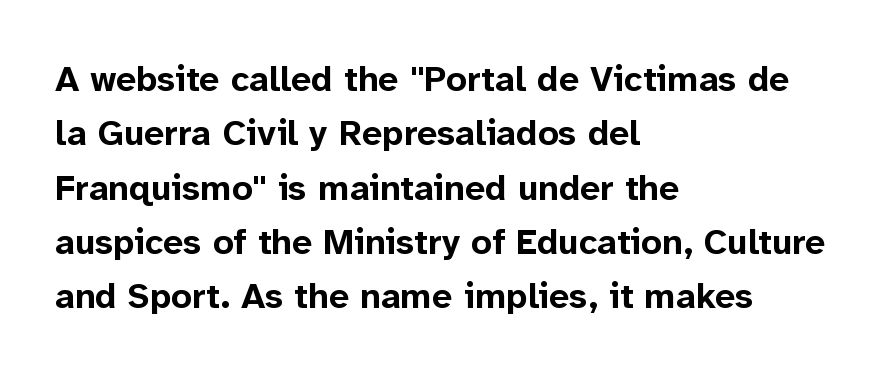
Nope, no serifs anywhere on these letters. Descenders hang freely into open space. The face used here is proportionally spaced, like ordinary book or web type. Compared with a centered layout, this one pins lines to the left instead. Vertically, the passage feels balanced, rows spaced as you'd expect.
